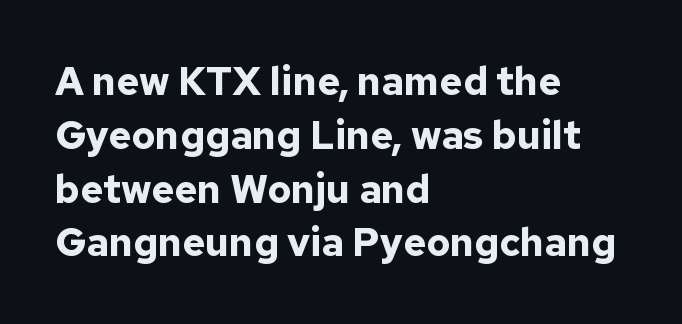
The image shows 39 px bold sans-serif type, upright; set left-aligned, normal line spacing (1.38x), normal letter spacing, not underlined; low stroke contrast and a medium x-height.
